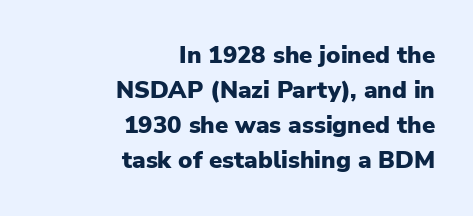
The image shows 24 px bold type, upright; set right-aligned, normal line spacing (1.46x), normal letter spacing, not underlined.
